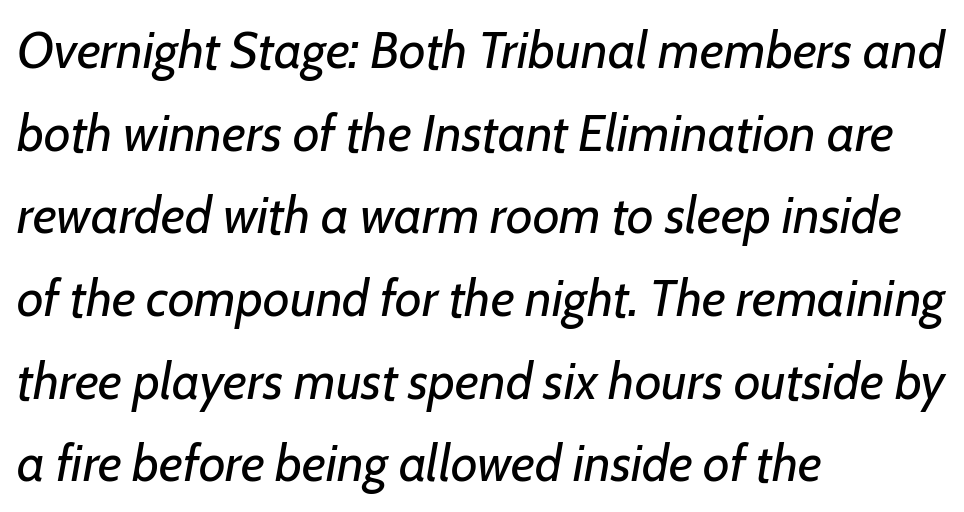
Notice how the stems are inclined rather than vertical — that's the hallmark of italics. Varying glyph widths throughout — classic text-font behaviour. Between one letter and the next there's only the usual sliver of space. The lines are quadded left. No chunkiness to these letters — they're not bold.
